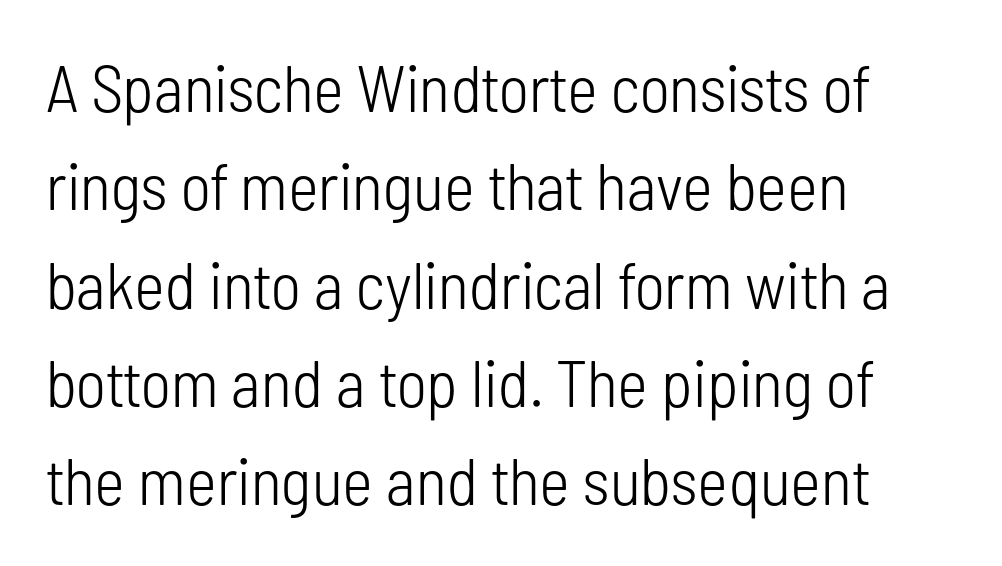
Regular leading. Does the lettering tilt? It doesn't — this is upright. This sample has the flowing, uneven cadence of proportional lettering. The lines are quadded left.
